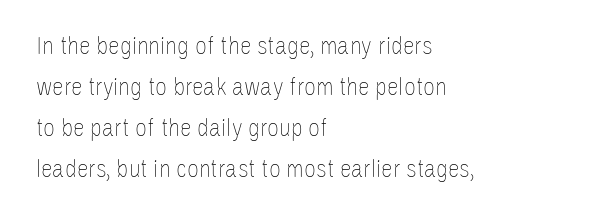
The image shows 26 px text type, upright; set left-aligned, normal line spacing (1.58x), normal letter spacing, not underlined.
